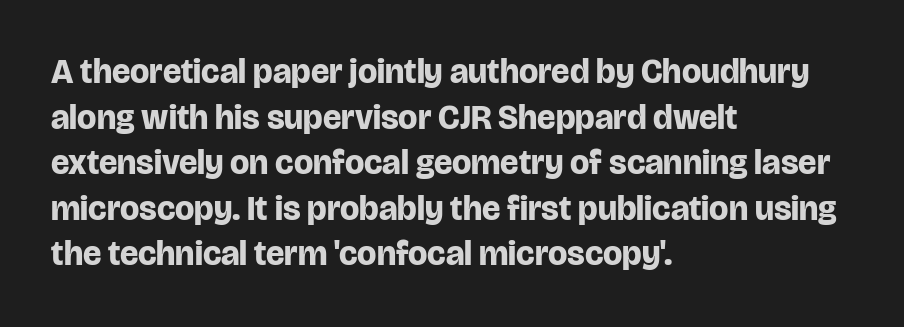
The image shows 34 px bold sans-serif type, upright; set left-aligned, normal line spacing (1.34x), normal letter spacing, not underlined; low stroke contrast and a large x-height.
